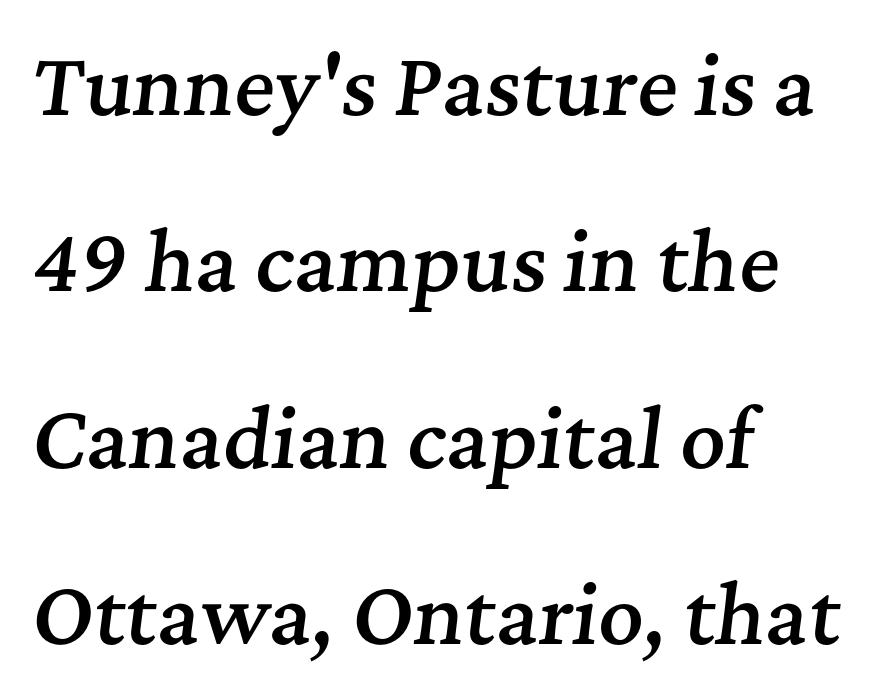
Q: Is the text bold? A: Semi-bold.
Q: Is the text italic (slanted)? A: Yes, it leans right by about 7 degrees.
Q: Is the typeface a serif or a sans-serif typeface? A: Serif.
Q: Is the text underlined? A: No.
Q: How is the paragraph aligned? A: Left-aligned.
Q: Is the spacing between letters normal or unusually wide? A: Normal.
Q: Is the spacing between lines tight, normal or loose? A: Loose.
Q: Width (condensed, normal, or wide)? A: Normal.
Q: Stroke contrast? A: Medium.
Q: x-height? A: Medium.
Q: Monospaced? A: No.
